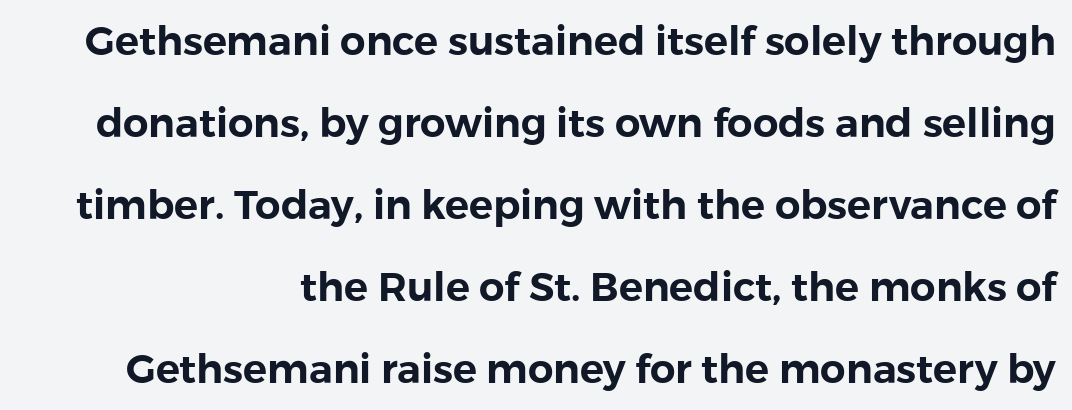
Q: Is the text italic (slanted)? A: No, it is upright.
Q: Is the typeface a serif or a sans-serif typeface? A: Sans-serif.
Q: Is the text underlined? A: No.
Q: How is the paragraph aligned? A: Right-aligned.
Q: Is the spacing between letters normal or unusually wide? A: Normal.
Q: Is the spacing between lines tight, normal or loose? A: Loose.
Q: Width (condensed, normal, or wide)? A: Normal.
Q: Stroke contrast? A: Low.
Q: x-height? A: Medium.
Q: Monospaced? A: No.
